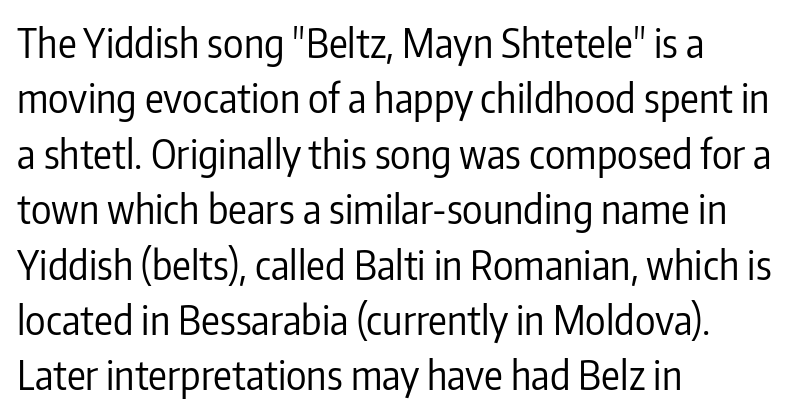
Q: Is the text bold? A: No.
Q: Is the text italic (slanted)? A: No, it is upright.
Q: Is the typeface a serif or a sans-serif typeface? A: Sans-serif.
Q: Is the text underlined? A: No.
Q: How is the paragraph aligned? A: Left-aligned.
Q: Is the spacing between letters normal or unusually wide? A: Normal.
Q: Is the spacing between lines tight, normal or loose? A: Normal.
Q: Width (condensed, normal, or wide)? A: Condensed.
Q: Stroke contrast? A: Low.
Q: x-height? A: Medium.
Q: Monospaced? A: No.
